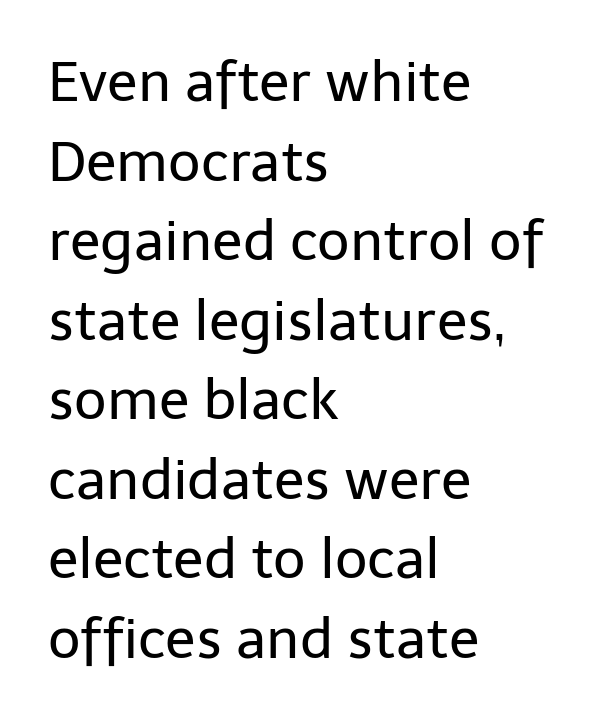
Q: Is the text bold? A: No.
Q: Is the text italic (slanted)? A: No, it is upright.
Q: Is the typeface a serif or a sans-serif typeface? A: Sans-serif.
Q: Is the text underlined? A: No.
Q: How is the paragraph aligned? A: Left-aligned.
Q: Is the spacing between letters normal or unusually wide? A: Normal.
Q: Is the spacing between lines tight, normal or loose? A: Normal.
Q: Width (condensed, normal, or wide)? A: Normal.
Q: Stroke contrast? A: Low.
Q: x-height? A: Medium.
Q: Monospaced? A: No.
